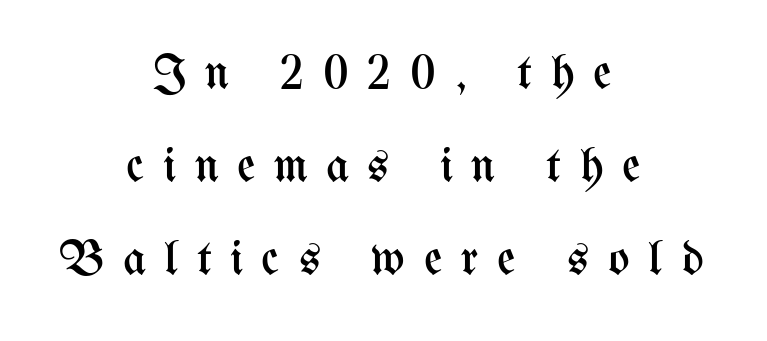
The image shows 50 px regular-weight, condensed type, upright; set centered, line spacing 1.86x, unusually wide letter spacing (+0.37 em), not underlined; medium stroke contrast and a medium x-height.
